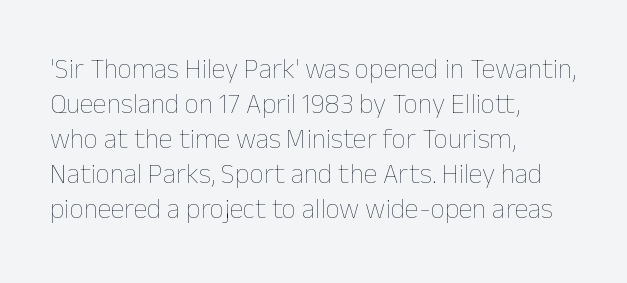
If you drew a line through each stem, it would be perfectly vertical. Inter-character spacing is left at the font's built-in metrics. A typesetter would call this leading conventional body-copy spacing. Which margin do the lines hug? The left one — the right edge is uneven. Vertical stems look standard width or narrower in stroke. Descenders are the only things crossing below the line.
